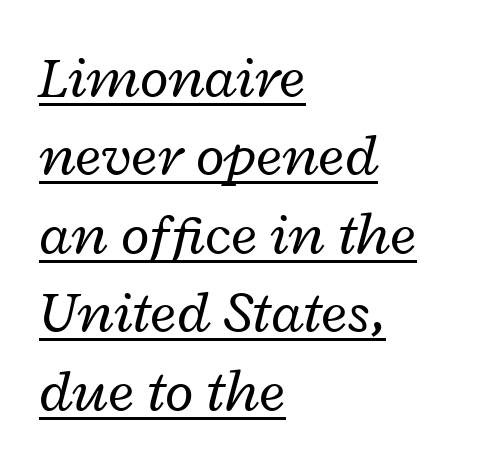
{"italic": "yes", "lean": "right", "slant_degrees": 12, "bold": "no", "weight": "regular", "width": "wide", "stroke_contrast": "low", "x_height": "medium", "monospaced": "no", "underline": "yes", "align": "left", "line_spacing": "normal", "line_spacing_ratio": 1.33, "letter_spacing": "normal", "letter_spacing_em": 0.0, "glyph_px": 59}
